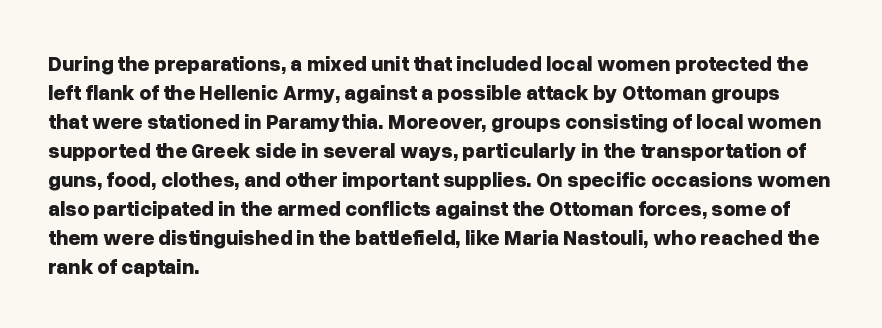
{"italic": "no", "bold": "yes", "underline": "no", "align": "left", "line_spacing": "normal", "line_spacing_ratio": 1.38, "letter_spacing": "normal", "letter_spacing_em": 0.0, "glyph_px": 21}
